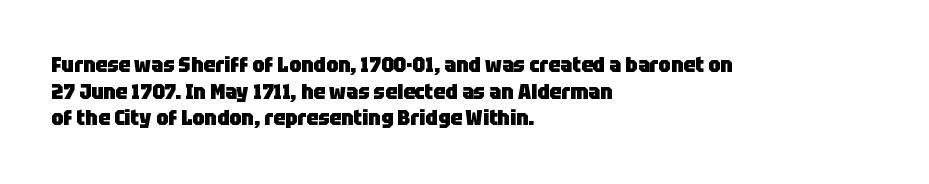
Q: Is the text bold? A: Yes.
Q: Is the text italic (slanted)? A: No, it is upright.
Q: Is the text underlined? A: No.
Q: How is the paragraph aligned? A: Left-aligned.
Q: Is the spacing between letters normal or unusually wide? A: Normal.
Q: Is the spacing between lines tight, normal or loose? A: Normal.
